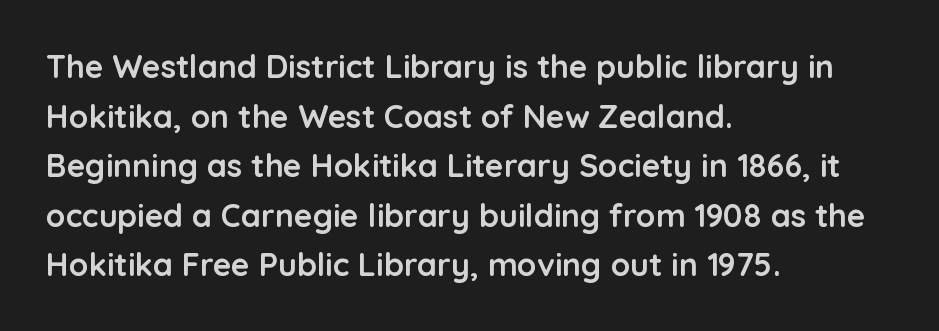
The image shows 32 px semibold sans-serif type, upright; set left-aligned, normal line spacing (1.55x), normal letter spacing, not underlined; low stroke contrast and a medium x-height.
